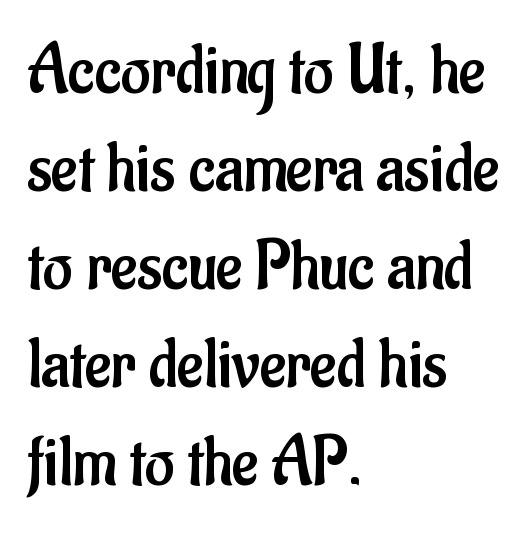
What stands out about the letter spacing? Nothing — it is the standard amount. The weight tops out at a normal text grade. Whoever set this chose a conventional vertical rhythm. The passage shown is typed in a proportional face where columns would drift.
